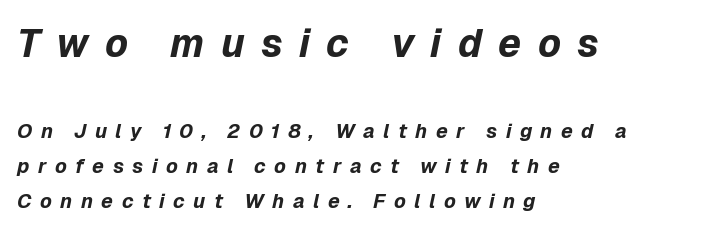
Emphasis-style slanted type is in use. Look at the glyph heights: the upper group is clearly the bigger setting. Line beginnings align vertically; line endings do not. These lines are rendered in a variable-pitch font. The foot of each line stays bare and open. Is the type bold? Yes — the strokes are clearly thick and heavy.
